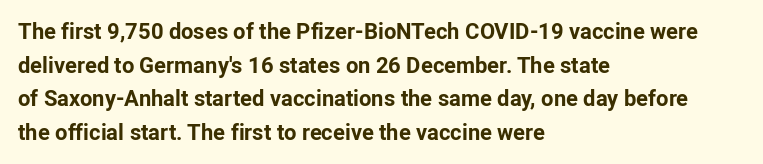
{"italic": "no", "bold": "yes", "underline": "no", "align": "left", "line_spacing": "normal", "line_spacing_ratio": 1.53, "letter_spacing": "normal", "letter_spacing_em": 0.0, "glyph_px": 22}
